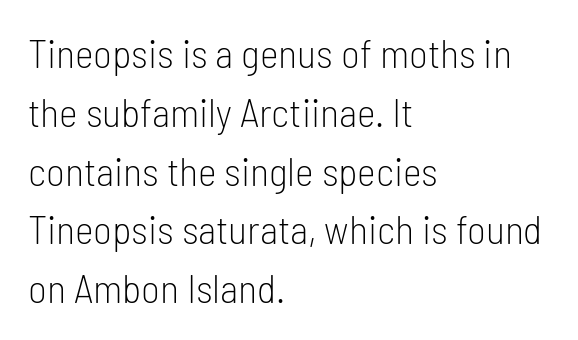
Q: Is the text bold? A: No.
Q: Is the text italic (slanted)? A: No, it is upright.
Q: Is the typeface a serif or a sans-serif typeface? A: Sans-serif.
Q: Is the text underlined? A: No.
Q: How is the paragraph aligned? A: Left-aligned.
Q: Is the spacing between letters normal or unusually wide? A: Normal.
Q: Is the spacing between lines tight, normal or loose? A: Normal.
Q: Width (condensed, normal, or wide)? A: Condensed.
Q: Stroke contrast? A: Low.
Q: x-height? A: Medium.
Q: Monospaced? A: No.
